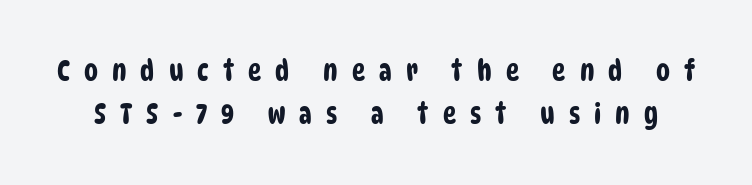
{"serif": "no", "width": "condensed", "stroke_contrast": "low", "x_height": "large", "monospaced": "no", "underline": "no", "line_spacing": "normal", "line_spacing_ratio": 1.55, "letter_spacing": "wide", "letter_spacing_em": 0.5, "glyph_px": 28}
